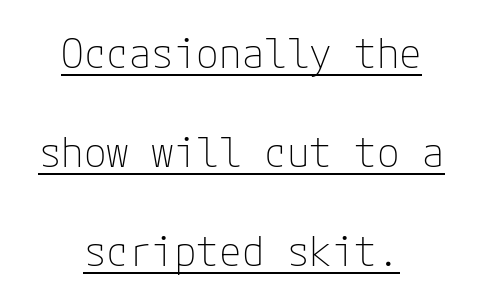
{"serif": "no", "italic": "no", "bold": "no", "weight": "thin", "width": "normal", "stroke_contrast": "low", "x_height": "medium", "underline": "yes", "align": "center", "line_spacing": "loose", "line_spacing_ratio": 2.42, "letter_spacing": "normal", "letter_spacing_em": 0.0, "glyph_px": 41}
